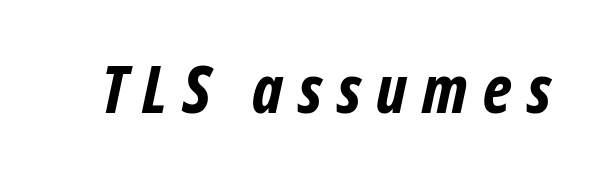
The image shows 66 px bold, condensed sans-serif type; set unusually wide letter spacing (+0.23 em), not underlined; low stroke contrast and a medium x-height.
